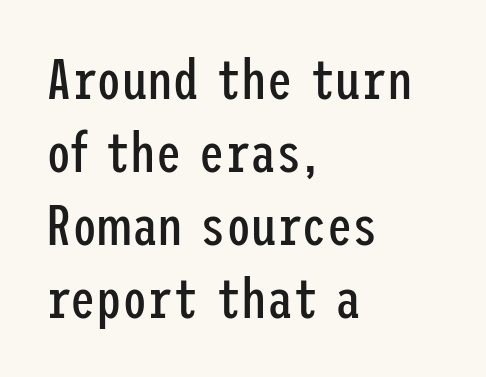
The image shows 57 px regular-weight, condensed sans-serif type, upright; set left-aligned, normal line spacing (1.28x), normal letter spacing, not underlined; low stroke contrast and a medium x-height.
